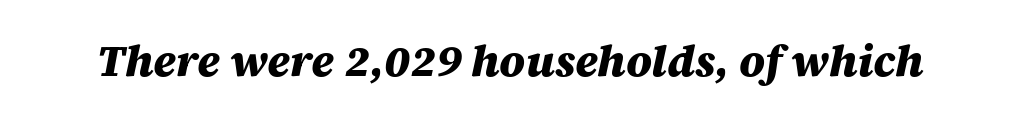
The image shows 44 px heavy type, italic (leaning right); set normal letter spacing, not underlined; medium stroke contrast and a large x-height.
